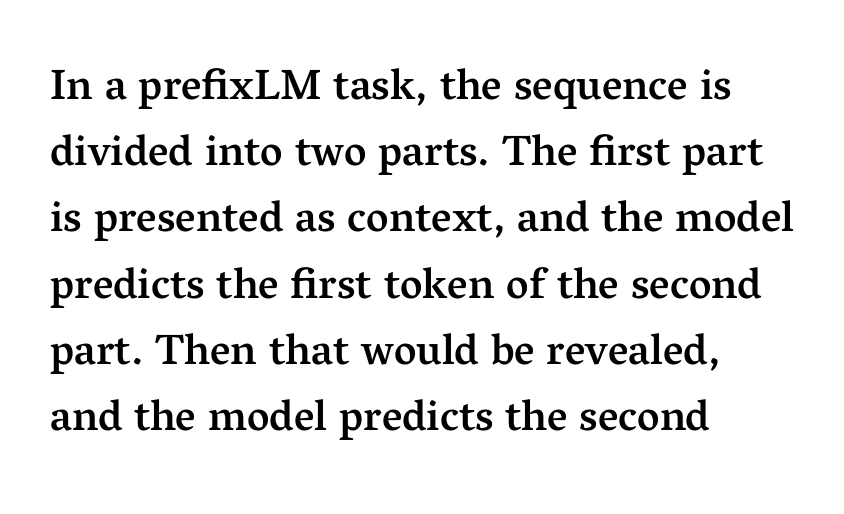
Q: Is the text bold? A: Semi-bold.
Q: Is the text italic (slanted)? A: No, it is upright.
Q: Is the typeface a serif or a sans-serif typeface? A: Serif.
Q: Is the text underlined? A: No.
Q: How is the paragraph aligned? A: Left-aligned.
Q: Is the spacing between letters normal or unusually wide? A: Normal.
Q: Is the spacing between lines tight, normal or loose? A: Normal.
Q: Width (condensed, normal, or wide)? A: Normal.
Q: Stroke contrast? A: Medium.
Q: x-height? A: Medium.
Q: Monospaced? A: No.
